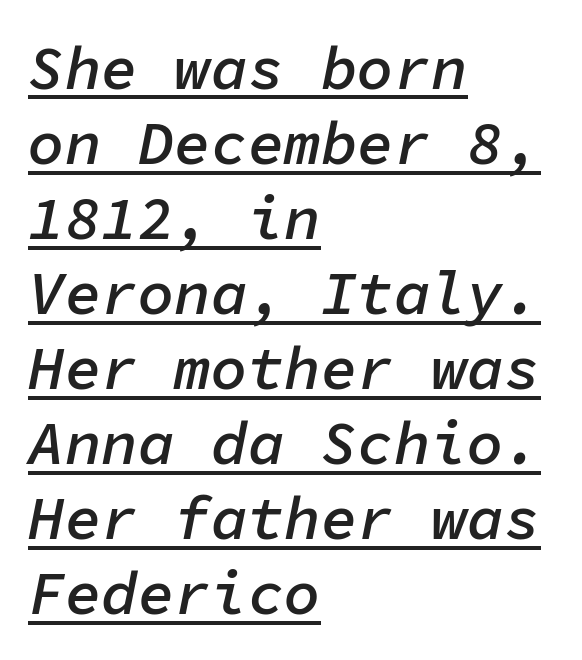
Does the lettering tilt? It does — this is italic. Characters follow at the spacing the type designer built in. Weight: semibold (demi). These lines are rendered in a fixed-pitch font. Does a line run under the words? Yes, clearly.
